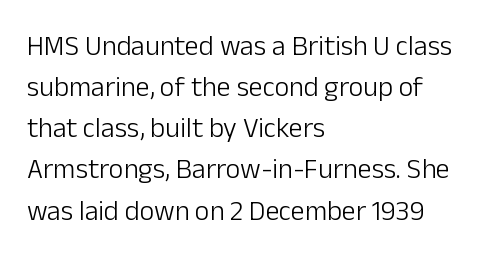
Q: Is the text bold? A: No.
Q: Is the text italic (slanted)? A: No, it is upright.
Q: Is the typeface a serif or a sans-serif typeface? A: Sans-serif.
Q: Is the text underlined? A: No.
Q: How is the paragraph aligned? A: Left-aligned.
Q: Is the spacing between letters normal or unusually wide? A: Normal.
Q: Is the spacing between lines tight, normal or loose? A: Normal.
Q: Width (condensed, normal, or wide)? A: Normal.
Q: Stroke contrast? A: Low.
Q: x-height? A: Medium.
Q: Monospaced? A: No.
